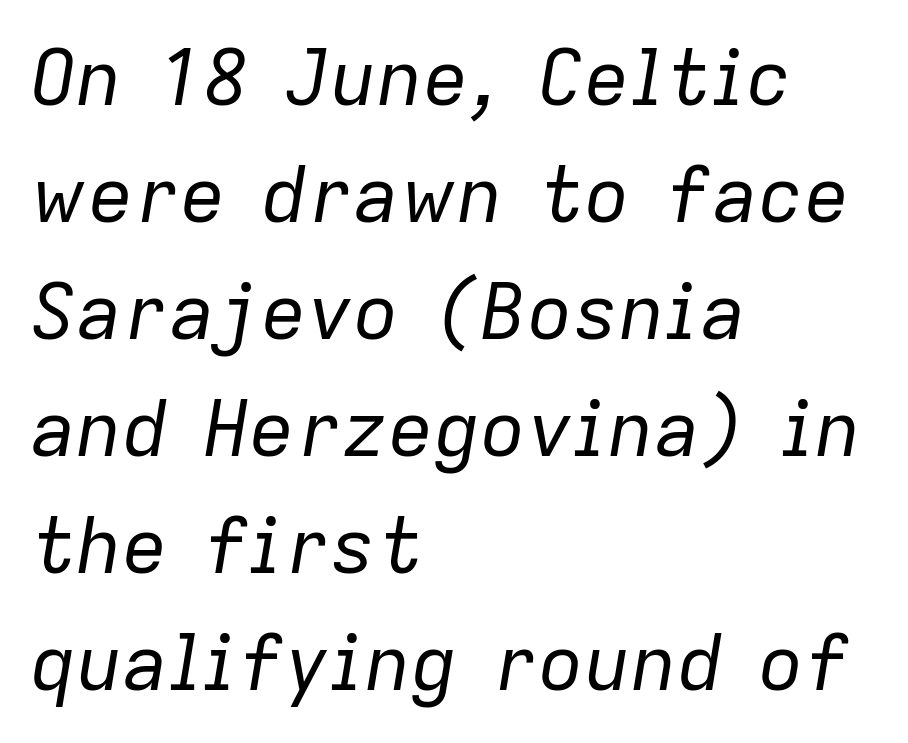
{"italic": "yes", "lean": "right", "slant_degrees": 9, "bold": "no", "weight": "regular", "width": "normal", "stroke_contrast": "low", "x_height": "medium", "monospaced": "no", "underline": "no", "align": "left", "line_spacing": "normal", "line_spacing_ratio": 1.52, "letter_spacing": "normal", "letter_spacing_em": 0.0, "glyph_px": 77}
